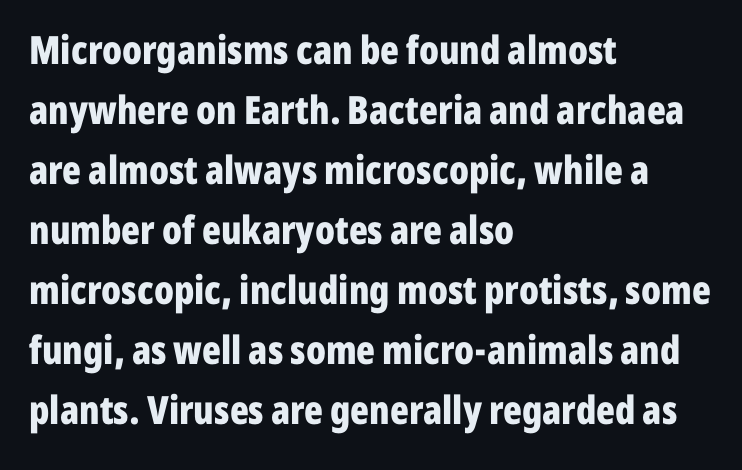
{"serif": "no", "italic": "no", "bold": "yes", "weight": "bold", "width": "condensed", "stroke_contrast": "low", "x_height": "medium", "monospaced": "no", "underline": "no", "align": "left", "line_spacing": "normal", "line_spacing_ratio": 1.54, "letter_spacing": "normal", "letter_spacing_em": 0.0, "glyph_px": 39}
